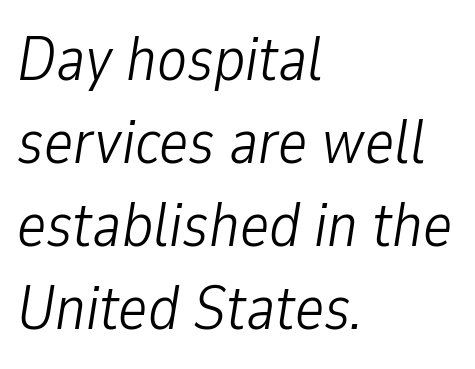
Nothing heavy about these letters — not bold at all. Honestly, the letter spacing is just normal — you wouldn't notice it. Type without underlining. The text carries the slant typical of an italic or oblique font. This sample keeps an unexceptional amount of space between lines.
